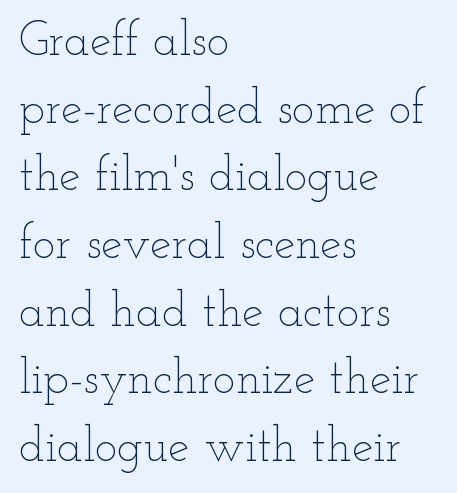
The image shows 48 px thin, wide type, upright; set left-aligned, normal line spacing (1.41x), normal letter spacing, not underlined; low stroke contrast and a small x-height.
